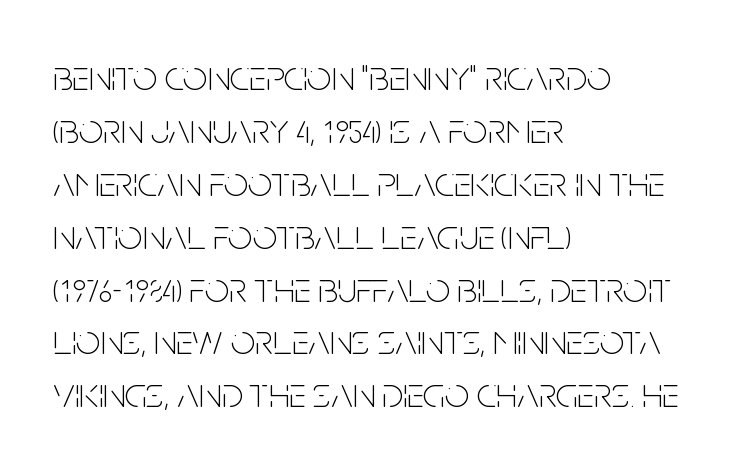
The image shows 43 px thin, condensed sans-serif type, upright; set left-aligned, line spacing 1.23x, normal letter spacing, not underlined; low stroke contrast and a large x-height.
